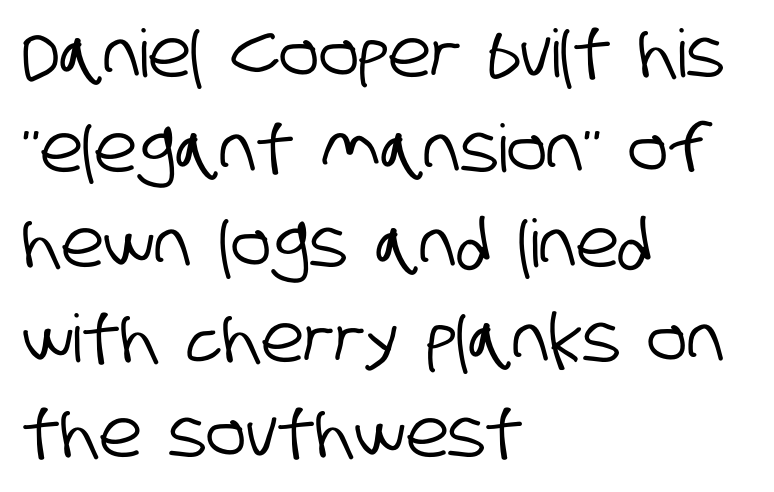
The image shows 66 px condensed sans-serif type; set left-aligned, normal line spacing (1.44x), normal letter spacing, not underlined; low stroke contrast and a large x-height.
